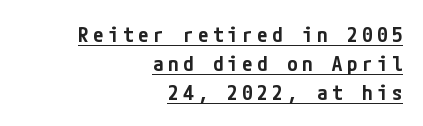
The image shows 21 px text type, upright; set right-aligned, normal line spacing (1.38x), unusually wide letter spacing (+0.21 em), underlined.
